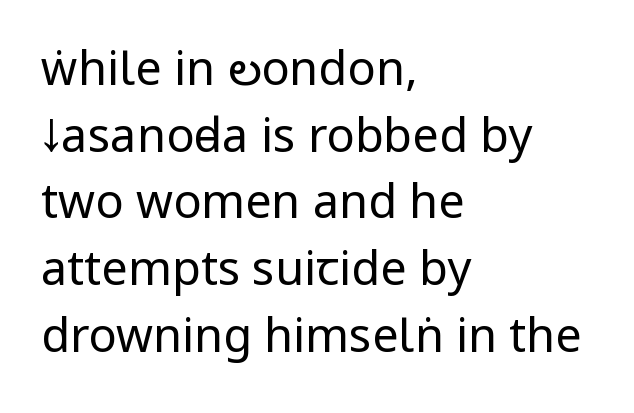
The image shows 47 px regular-weight, condensed sans-serif type, upright; set left-aligned, normal line spacing (1.42x), normal letter spacing, not underlined; low stroke contrast and a large x-height.
